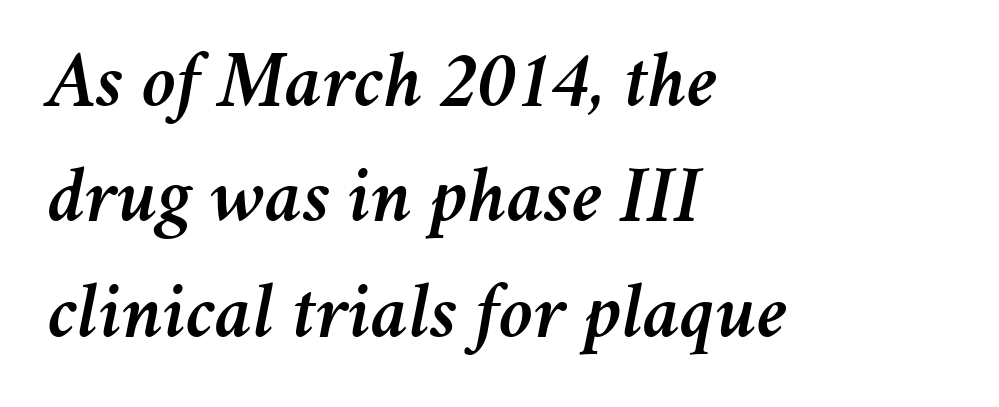
The image shows 79 px text type, italic (leaning right); set left-aligned, normal line spacing (1.46x), normal letter spacing, not underlined; medium stroke contrast and a medium x-height.
